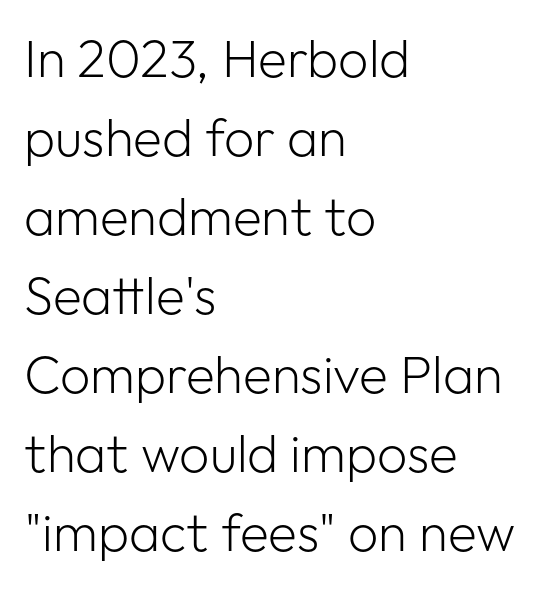
Letterform terminals end flat and unadorned throughout the passage. This sample uses an upright cut, with every glyph sitting square on the baseline. Clear beneath every line of the passage. Character widths vary here, with narrow letters taking less room than wide ones.
